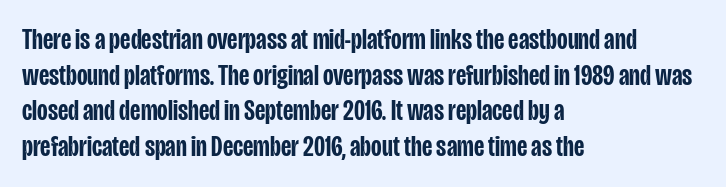
Q: Is the text bold? A: Semi-bold.
Q: Is the text italic (slanted)? A: No, it is upright.
Q: Is the typeface a serif or a sans-serif typeface? A: Sans-serif.
Q: Is the text underlined? A: No.
Q: How is the paragraph aligned? A: Left-aligned.
Q: Is the spacing between letters normal or unusually wide? A: Normal.
Q: Width (condensed, normal, or wide)? A: Condensed.
Q: Stroke contrast? A: Low.
Q: x-height? A: Large.
Q: Monospaced? A: No.
